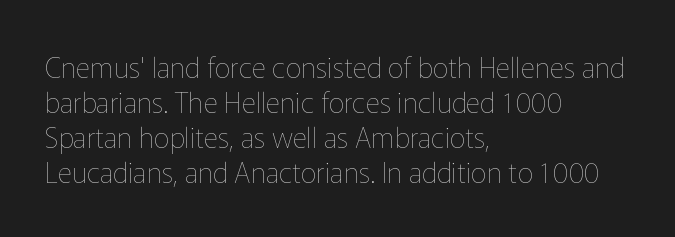
{"italic": "no", "bold": "no", "weight": "thin", "width": "normal", "stroke_contrast": "low", "x_height": "medium", "monospaced": "no", "underline": "no", "align": "left", "line_spacing": "normal", "line_spacing_ratio": 1.25, "letter_spacing": "normal", "letter_spacing_em": 0.0, "glyph_px": 28}
